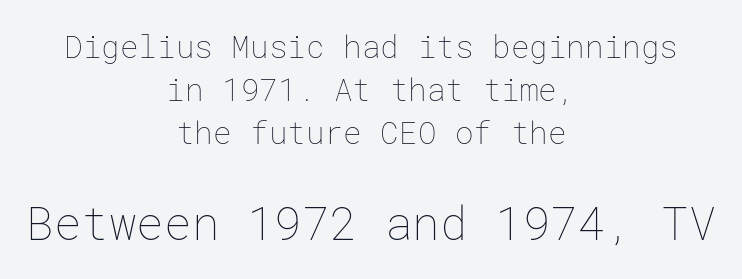
Notice how the stems are strictly vertical — no italics here. Beneath every word, the page is bare. Larger block? The one below; the one above is distinctly smaller. The lines in this sample share a center point and differ in where they start and stop.
